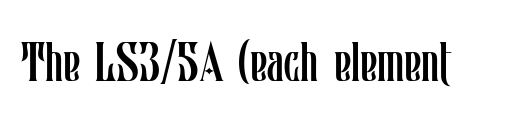
Q: Is the text bold? A: No.
Q: Is the text italic (slanted)? A: No, it is upright.
Q: Is the text underlined? A: No.
Q: Is the spacing between letters normal or unusually wide? A: Normal.
Q: Width (condensed, normal, or wide)? A: Condensed.
Q: Stroke contrast? A: Low.
Q: x-height? A: Medium.
Q: Monospaced? A: No.
